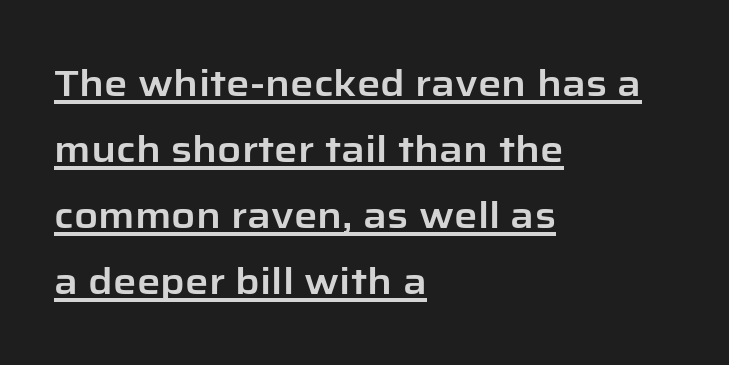
The image shows 37 px sans-serif type, upright; set left-aligned, line spacing 1.78x, normal letter spacing, underlined; low stroke contrast and a medium x-height.
